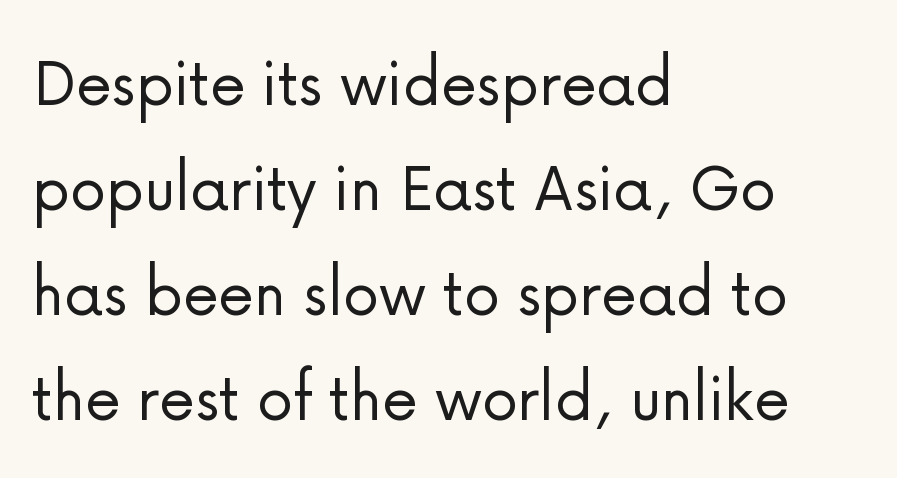
{"serif": "no", "italic": "no", "bold": "no", "weight": "light", "width": "normal", "stroke_contrast": "low", "x_height": "medium", "monospaced": "no", "underline": "no", "align": "left", "line_spacing": "normal", "line_spacing_ratio": 1.44, "letter_spacing": "normal", "letter_spacing_em": 0.0, "glyph_px": 73}
